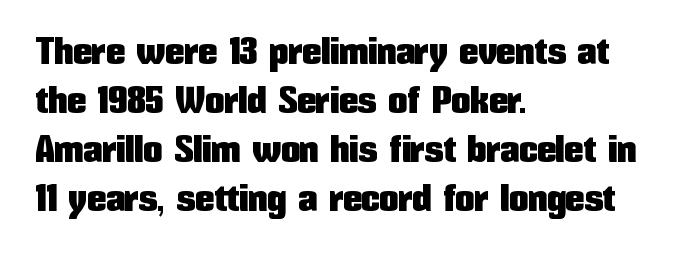
Q: Is the text italic (slanted)? A: No, it is upright.
Q: Is the typeface a serif or a sans-serif typeface? A: Sans-serif.
Q: Is the text underlined? A: No.
Q: How is the paragraph aligned? A: Left-aligned.
Q: Is the spacing between letters normal or unusually wide? A: Normal.
Q: Is the spacing between lines tight, normal or loose? A: Normal.
Q: Width (condensed, normal, or wide)? A: Condensed.
Q: Stroke contrast? A: Low.
Q: x-height? A: Medium.
Q: Monospaced? A: No.
